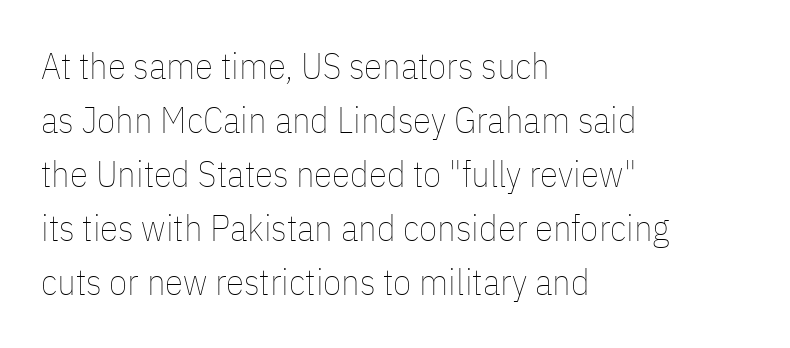
The image shows 37 px thin, condensed type, upright; set left-aligned, normal line spacing (1.46x), normal letter spacing, not underlined; low stroke contrast and a medium x-height.
